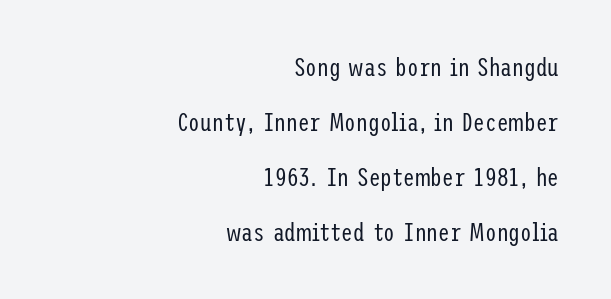
The area under the type is left untouched. The cut favours lightness, reaching ordinary text weight at its darkest. The letters sit at their default tracking, neither squeezed nor spread. These lines stack with their right ends in a neat column. Whoever set this chose breathing room over compactness in the vertical rhythm. Italic? Not at all — the glyphs are vertical.
